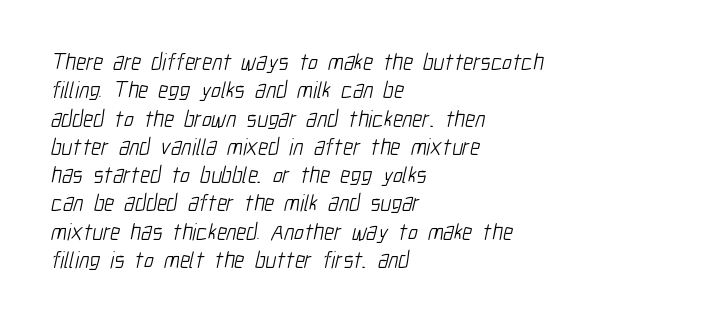
Q: Is the text bold? A: No.
Q: Is the text underlined? A: No.
Q: How is the paragraph aligned? A: Left-aligned.
Q: Is the spacing between letters normal or unusually wide? A: Normal.
